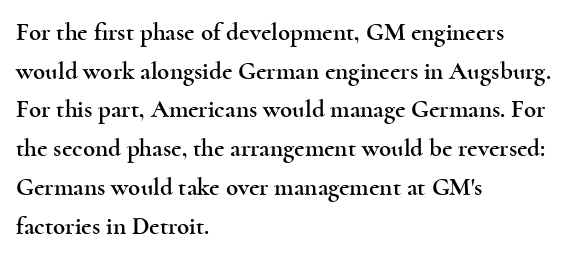
Inter-character spacing is left at the font's built-in metrics. Quick note: underline off. Horizontal alignment here is leftward, the default for most running prose. Posture: vertical. Line spacing here is normal.
